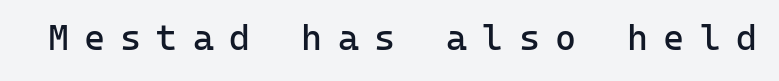
{"serif": "no", "italic": "no", "bold": "no", "weight": "regular", "width": "normal", "stroke_contrast": "low", "x_height": "medium", "monospaced": "yes", "underline": "no", "letter_spacing": "wide", "letter_spacing_em": 0.42, "glyph_px": 36}
